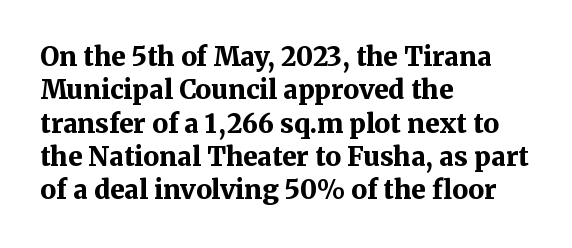
{"italic": "no", "bold": "yes", "underline": "no", "align": "left", "line_spacing": "normal", "line_spacing_ratio": 1.28, "letter_spacing": "normal", "letter_spacing_em": 0.0, "glyph_px": 26}
